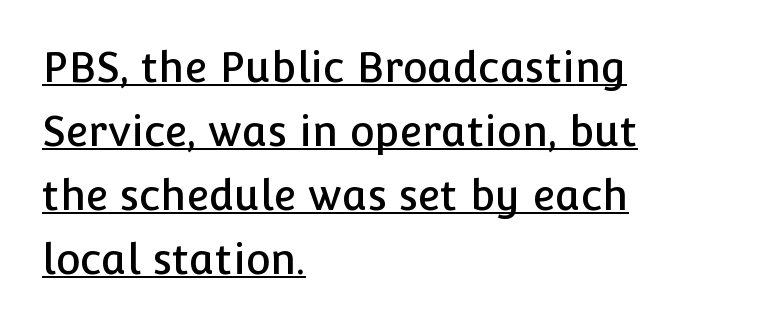
{"serif": "no", "italic": "no", "width": "normal", "stroke_contrast": "low", "x_height": "medium", "monospaced": "no", "underline": "yes", "align": "left", "line_spacing": "normal", "line_spacing_ratio": 1.52, "letter_spacing": "normal", "letter_spacing_em": 0.0, "glyph_px": 42}
